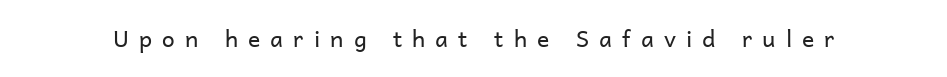
Letters rest on an invisible, unmarked baseline. Quick note: not italic, upright. Loose tracking; the words dissolve into strings of separated letters. Is this a heavy cut? Hardly; it is regular or lighter.
